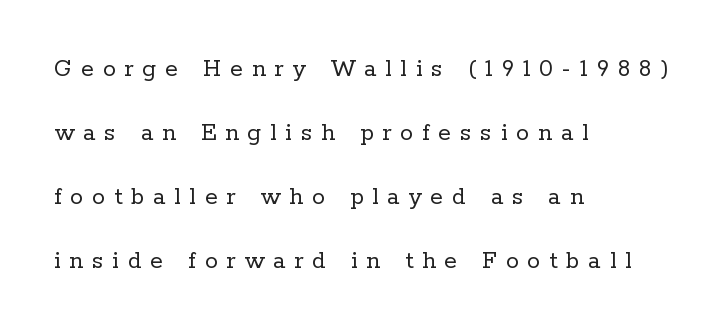
The image shows 26 px text type, upright; set left-aligned, loose line spacing (2.46x), unusually wide letter spacing (+0.34 em), not underlined.
